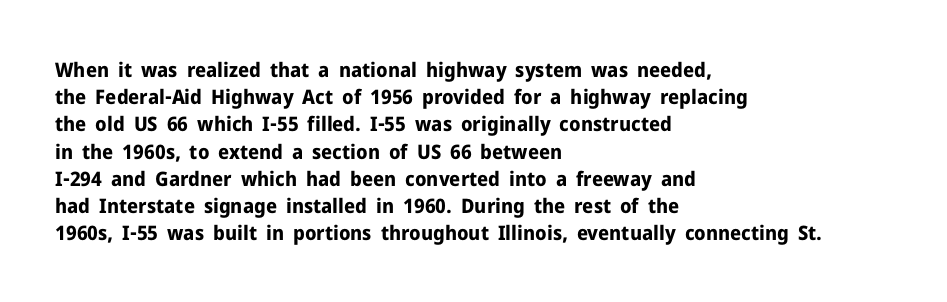
The image shows 20 px bold type, upright; set left-aligned, normal line spacing (1.36x), normal letter spacing, not underlined.
